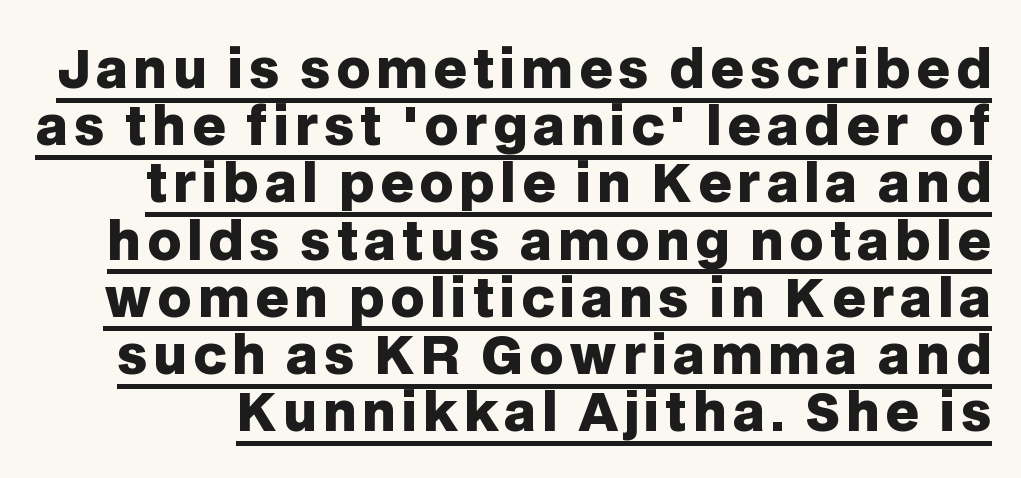
Q: Is the text bold? A: Yes.
Q: Is the text italic (slanted)? A: No, it is upright.
Q: Is the typeface a serif or a sans-serif typeface? A: Sans-serif.
Q: Is the text underlined? A: Yes.
Q: Is the spacing between lines tight, normal or loose? A: Tight.
Q: Width (condensed, normal, or wide)? A: Normal.
Q: Stroke contrast? A: Low.
Q: x-height? A: Large.
Q: Monospaced? A: No.
